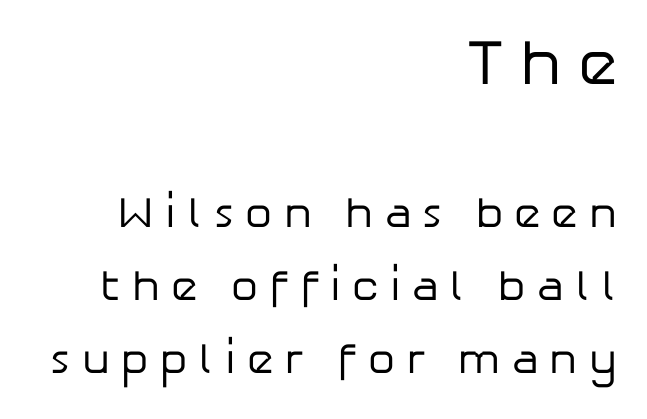
These lines stack with their right ends in a neat column. The gaps between neighbouring characters are conspicuously large. A student would notice the top passage is typeset larger than what follows. Varying glyph widths throughout — classic text-font behaviour. Nothing heavy about these letters — not bold at all. In terms of posture, this sample is upright.
